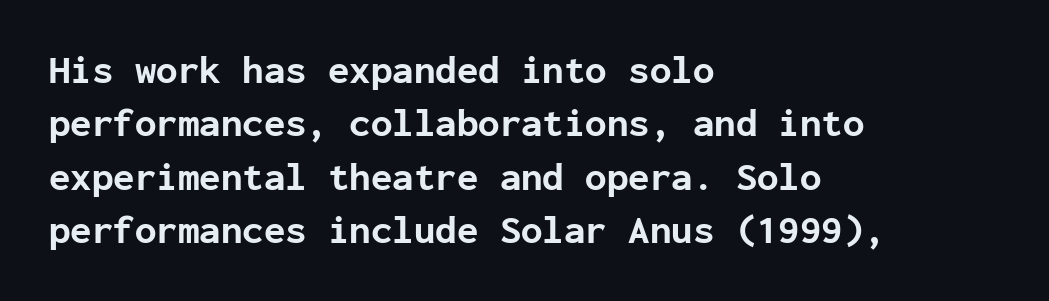
{"serif": "no", "italic": "no", "bold": "yes", "weight": "bold", "width": "normal", "stroke_contrast": "low", "x_height": "medium", "monospaced": "yes", "underline": "no", "align": "left", "line_spacing": "normal", "line_spacing_ratio": 1.37, "letter_spacing": "normal", "letter_spacing_em": 0.0, "glyph_px": 39}
